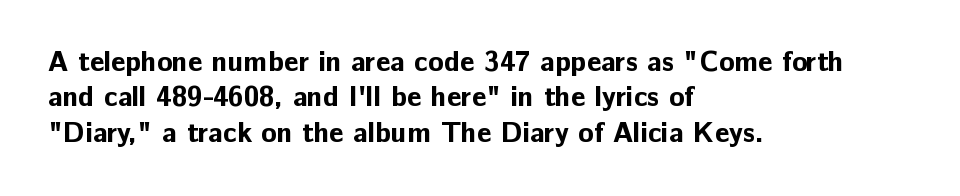
Q: Is the text bold? A: Yes.
Q: Is the text italic (slanted)? A: No, it is upright.
Q: Is the typeface a serif or a sans-serif typeface? A: Sans-serif.
Q: Is the text underlined? A: No.
Q: How is the paragraph aligned? A: Left-aligned.
Q: Is the spacing between letters normal or unusually wide? A: Normal.
Q: Is the spacing between lines tight, normal or loose? A: Normal.
Q: Width (condensed, normal, or wide)? A: Normal.
Q: Stroke contrast? A: Low.
Q: x-height? A: Medium.
Q: Monospaced? A: No.
